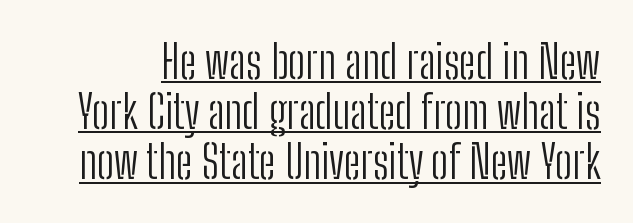
The image shows 46 px light, condensed sans-serif type, upright; set tight line spacing (1.09x), normal letter spacing, underlined; low stroke contrast and a medium x-height.
